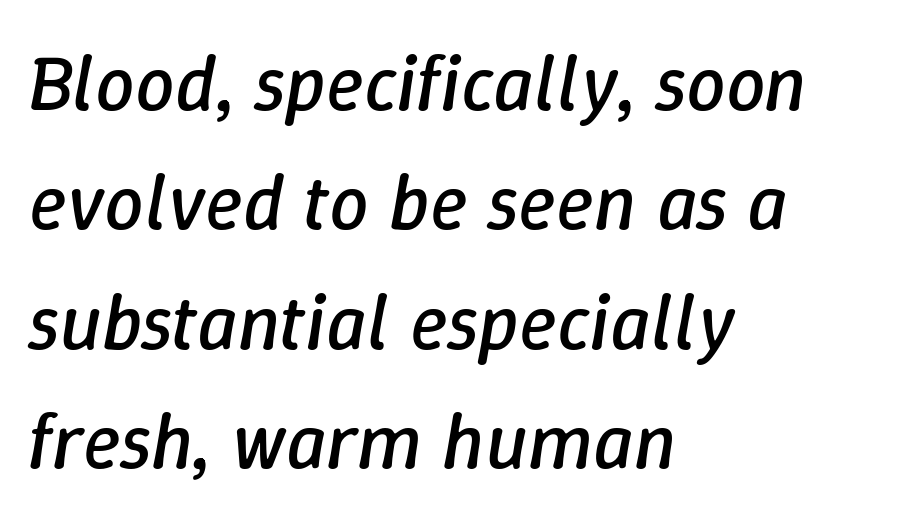
The image shows 79 px regular-weight type, italic (leaning right); set left-aligned, normal line spacing (1.51x), normal letter spacing, not underlined; low stroke contrast and a medium x-height.
